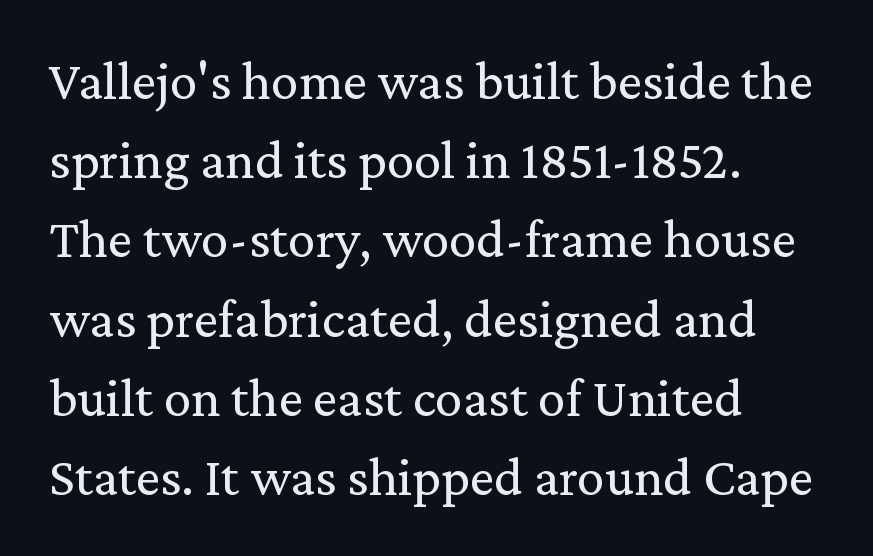
Summary of vertical rhythm: regular, with standard interline spacing. Quick note: not italic, upright. Rule under the text: the space is simply empty. This rendering uses left alignment, leaving the right contour irregular. This sample has the flowing, uneven cadence of proportional lettering. To sum up the face: it has serifs.
